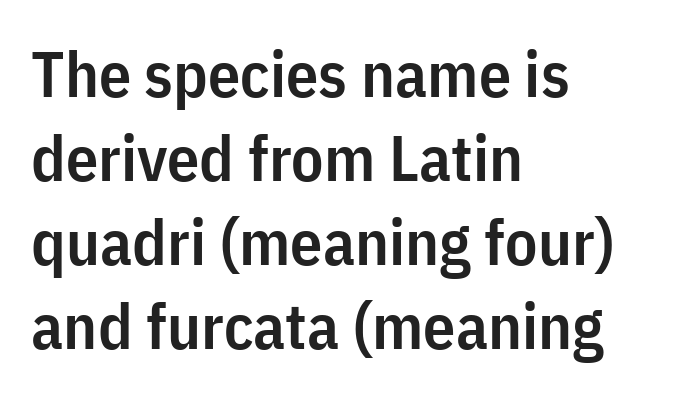
Q: Is the text bold? A: Semi-bold.
Q: Is the text italic (slanted)? A: No, it is upright.
Q: Is the typeface a serif or a sans-serif typeface? A: Sans-serif.
Q: Is the text underlined? A: No.
Q: How is the paragraph aligned? A: Left-aligned.
Q: Is the spacing between letters normal or unusually wide? A: Normal.
Q: Is the spacing between lines tight, normal or loose? A: Normal.
Q: Width (condensed, normal, or wide)? A: Condensed.
Q: Stroke contrast? A: Low.
Q: x-height? A: Medium.
Q: Monospaced? A: No.
